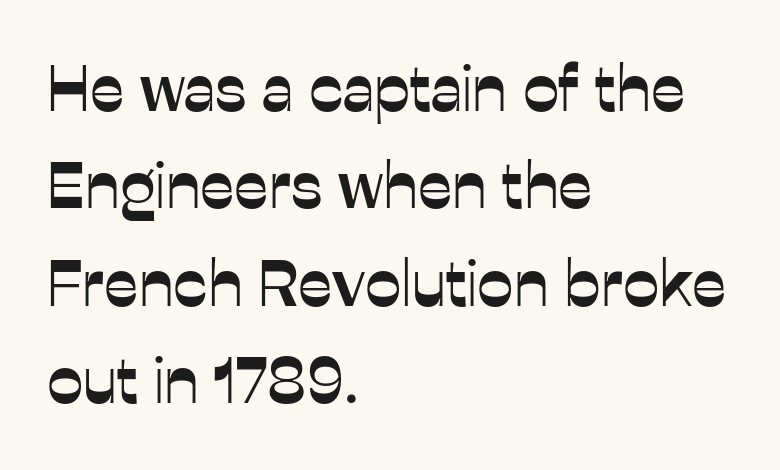
Every row of glyphs begins at an identical x-position on the left. It's the straight-up-and-down kind of type. If you measured baseline to baseline, you'd find a middling distance. There is no visible air inserted between adjacent glyphs.
